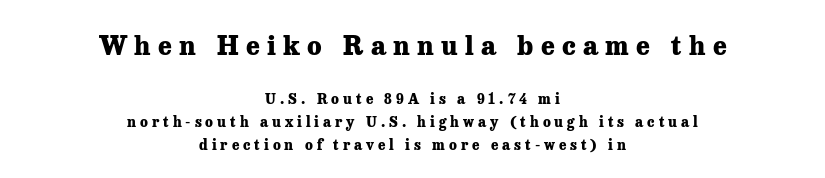
{"italic": "no", "bold": "yes", "underline": "no", "align": "center", "line_spacing": "normal", "line_spacing_ratio": 1.65, "letter_spacing": "wide", "letter_spacing_em": 0.28, "larger_block": "first", "size_ratio": 1.86, "glyph_px": 26}
